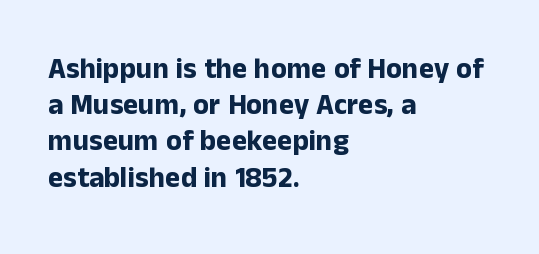
{"serif": "no", "italic": "no", "bold": "yes", "weight": "bold", "width": "normal", "stroke_contrast": "low", "x_height": "medium", "monospaced": "no", "underline": "no", "align": "left", "line_spacing": "normal", "line_spacing_ratio": 1.25, "letter_spacing": "normal", "letter_spacing_em": 0.0, "glyph_px": 29}
